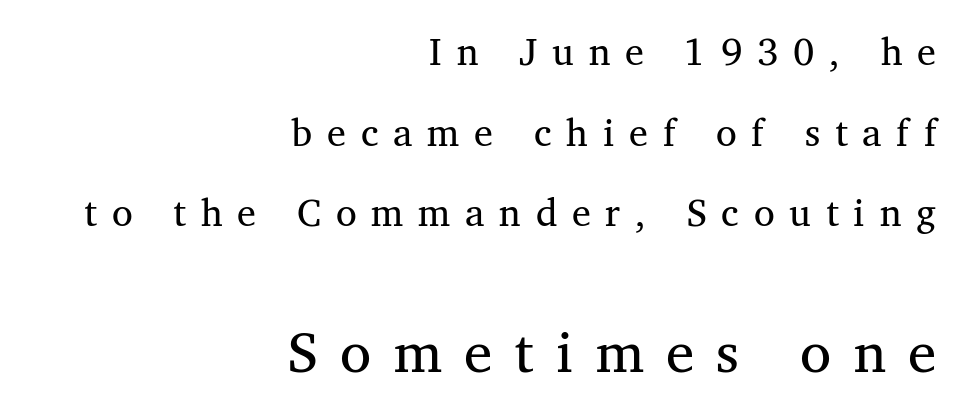
Q: Is the text bold? A: No.
Q: Is the typeface a serif or a sans-serif typeface? A: Serif.
Q: Is the text underlined? A: No.
Q: How is the paragraph aligned? A: Right-aligned.
Q: Is the spacing between letters normal or unusually wide? A: Unusually wide.
Q: Is the spacing between lines tight, normal or loose? A: Loose.
Q: Which block of text is set in a larger size, the first (top) or the second (bottom)? A: The second (bottom) one.
Q: Width (condensed, normal, or wide)? A: Normal.
Q: Stroke contrast? A: Medium.
Q: x-height? A: Medium.
Q: Monospaced? A: No.
